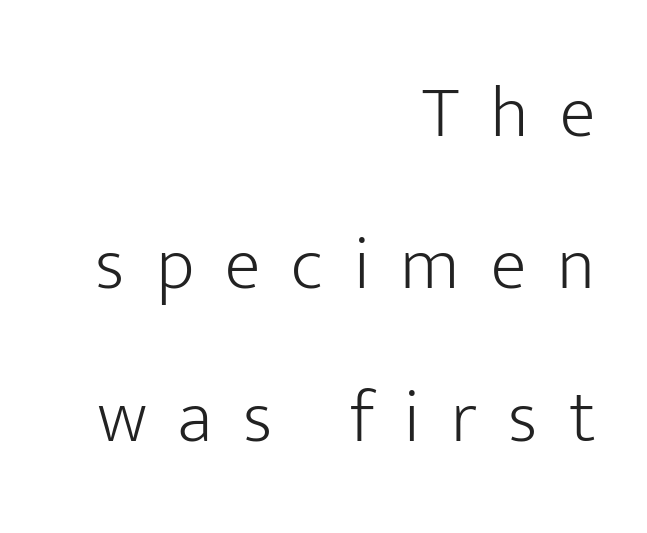
{"serif": "no", "italic": "no", "bold": "no", "weight": "light", "width": "normal", "stroke_contrast": "low", "x_height": "medium", "monospaced": "no", "underline": "no", "align": "right", "line_spacing": "loose", "line_spacing_ratio": 2.06, "letter_spacing": "wide", "letter_spacing_em": 0.42, "glyph_px": 74}
